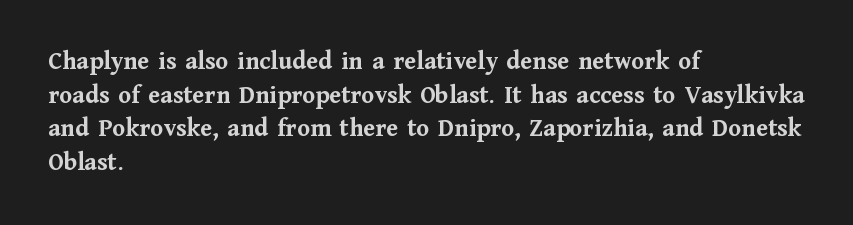
{"italic": "no", "bold": "yes", "underline": "no", "align": "left", "line_spacing": "normal", "line_spacing_ratio": 1.29, "letter_spacing": "normal", "letter_spacing_em": 0.0, "glyph_px": 26}
